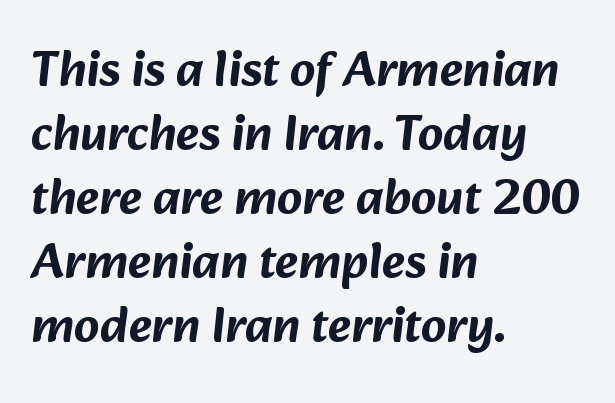
The line-height multiplier appears to be the usual default. How are the letters spaced? Ordinarily, with no added tracking. Spacing verdict: proportional, widths tailored to each character. Descender tails drop into unmarked territory. Compared with a centered layout, this one pins lines to the left instead. The characters display no serif detailing; their extremities are plain.
